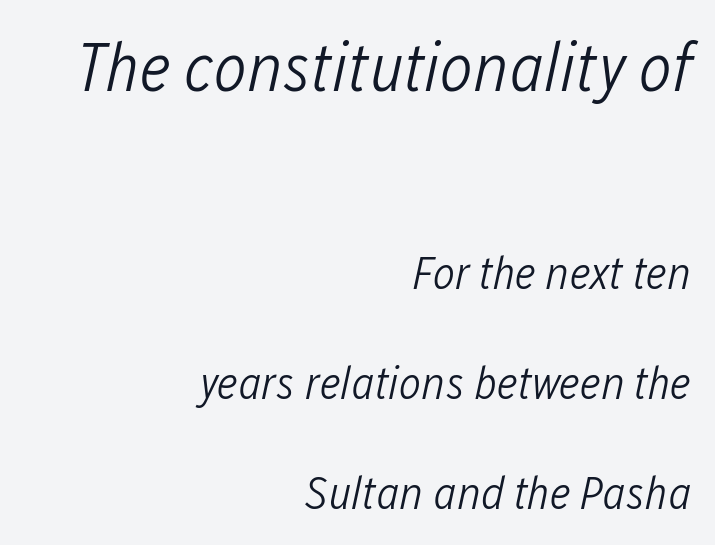
{"italic": "yes", "lean": "right", "slant_degrees": 12, "bold": "no", "weight": "light", "width": "condensed", "stroke_contrast": "low", "x_height": "medium", "monospaced": "no", "underline": "no", "align": "right", "line_spacing": "loose", "line_spacing_ratio": 2.34, "letter_spacing": "normal", "letter_spacing_em": 0.0, "larger_block": "first", "size_ratio": 1.49, "glyph_px": 70}
